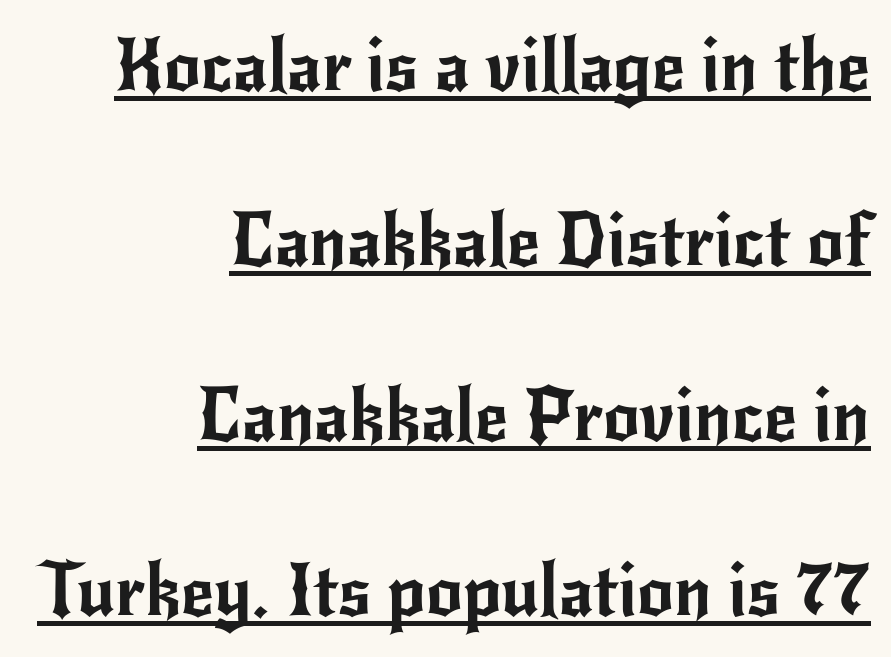
The image shows 72 px sans-serif type, upright; set right-aligned, loose line spacing (2.43x), normal letter spacing, underlined; low stroke contrast and a small x-height.
